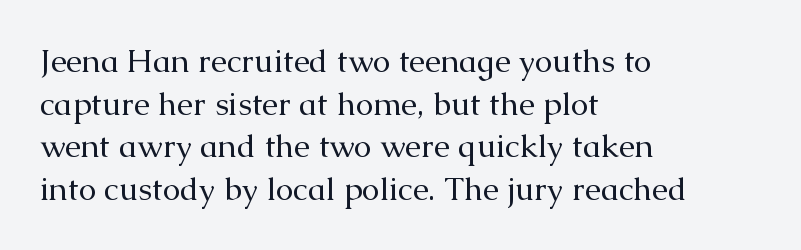
Q: Is the text bold? A: No.
Q: Is the text italic (slanted)? A: No, it is upright.
Q: Is the typeface a serif or a sans-serif typeface? A: Serif.
Q: Is the text underlined? A: No.
Q: How is the paragraph aligned? A: Left-aligned.
Q: Is the spacing between letters normal or unusually wide? A: Normal.
Q: Is the spacing between lines tight, normal or loose? A: Normal.
Q: Width (condensed, normal, or wide)? A: Normal.
Q: Stroke contrast? A: Medium.
Q: x-height? A: Medium.
Q: Monospaced? A: No.
